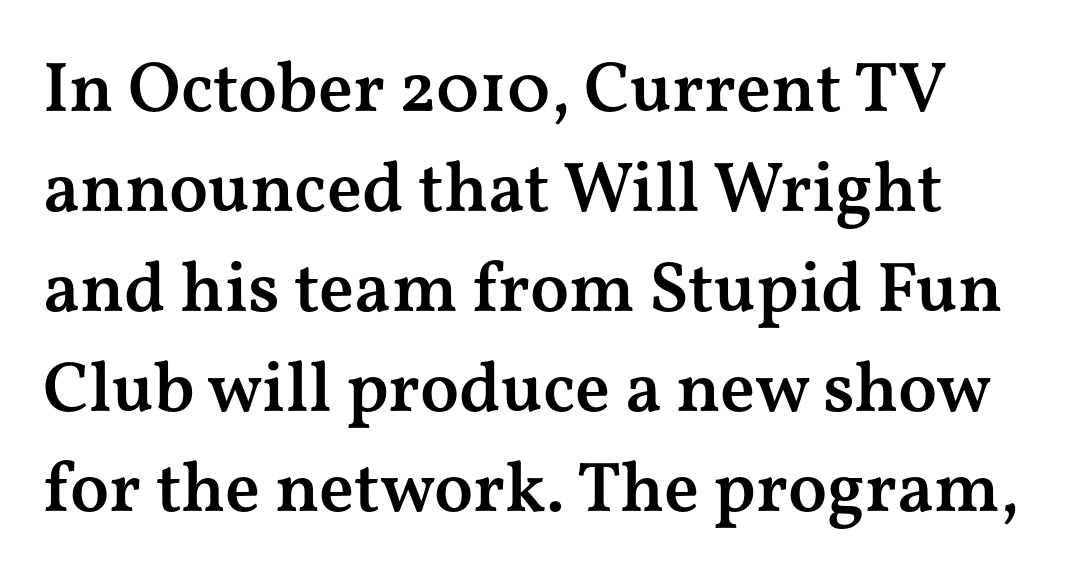
The image shows 71 px semibold, wide serif type, upright; set left-aligned, normal line spacing (1.41x), normal letter spacing, not underlined; medium stroke contrast and a medium x-height.
